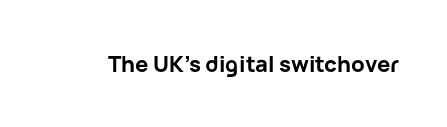
The image shows 22 px bold type, upright; set normal letter spacing, not underlined.
